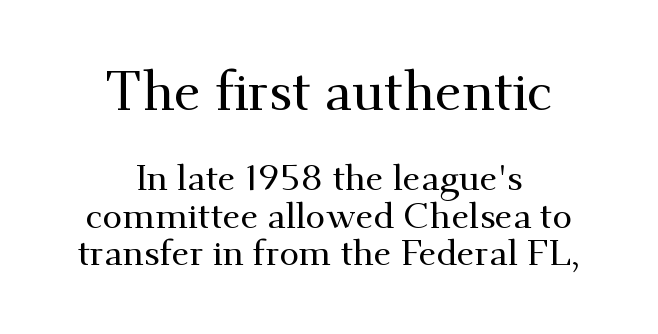
Q: Is the text italic (slanted)? A: No, it is upright.
Q: Is the typeface a serif or a sans-serif typeface? A: Serif.
Q: Is the text underlined? A: No.
Q: How is the paragraph aligned? A: Centered.
Q: Is the spacing between letters normal or unusually wide? A: Normal.
Q: Is the spacing between lines tight, normal or loose? A: Tight.
Q: Which block of text is set in a larger size, the first (top) or the second (bottom)? A: The first (top) one.
Q: Width (condensed, normal, or wide)? A: Normal.
Q: Stroke contrast? A: Medium.
Q: x-height? A: Small.
Q: Monospaced? A: No.
